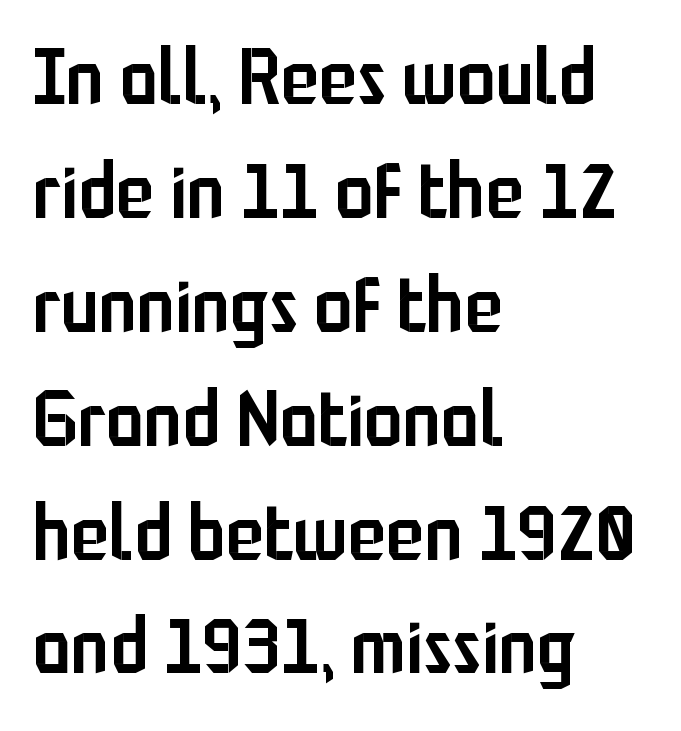
{"serif": "no", "italic": "no", "bold": "semi", "weight": "semibold", "width": "condensed", "stroke_contrast": "low", "x_height": "medium", "monospaced": "no", "underline": "no", "align": "left", "line_spacing": "normal", "line_spacing_ratio": 1.46, "letter_spacing": "normal", "letter_spacing_em": 0.0, "glyph_px": 78}
